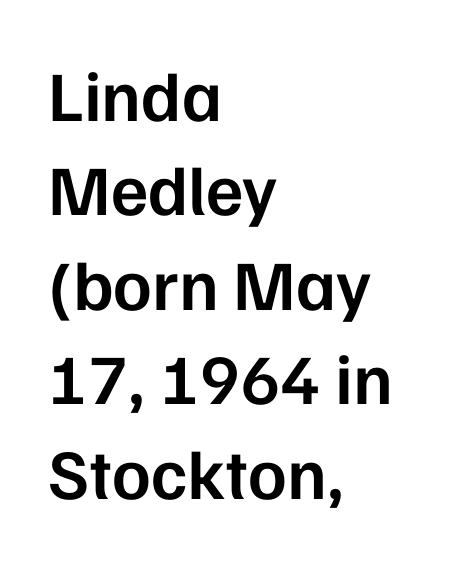
Q: Is the text bold? A: Semi-bold.
Q: Is the text italic (slanted)? A: No, it is upright.
Q: Is the typeface a serif or a sans-serif typeface? A: Sans-serif.
Q: Is the text underlined? A: No.
Q: How is the paragraph aligned? A: Left-aligned.
Q: Is the spacing between letters normal or unusually wide? A: Normal.
Q: Is the spacing between lines tight, normal or loose? A: Normal.
Q: Width (condensed, normal, or wide)? A: Normal.
Q: Stroke contrast? A: Low.
Q: x-height? A: Medium.
Q: Monospaced? A: No.
